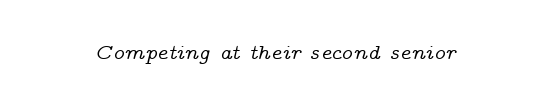
The letters are slanted; this is an italic face. The letterforms sit shoulder to shoulder at normal distance. A bare baseline throughout the passage.
